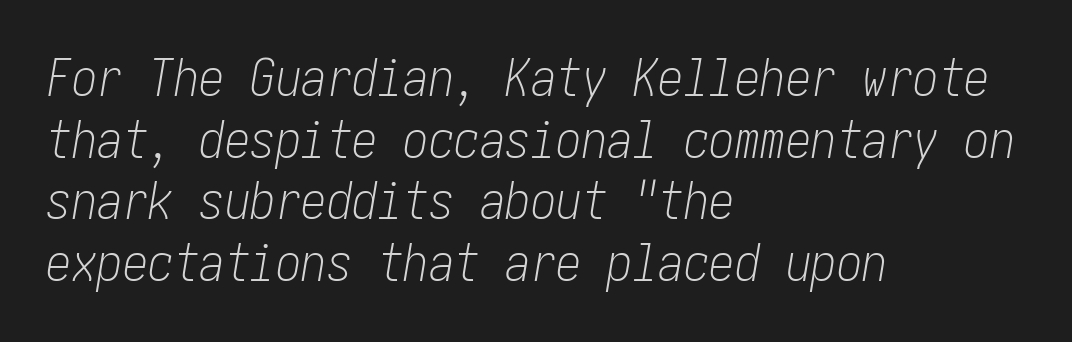
The paragraph has a hard left edge and a soft right edge. The font sits on the lighter half of the weight spectrum, regular included. Anything drawn beneath the words? Only blank space. No extra tracking has been applied to these lines. There's an unmistakable incline to the writing here.
